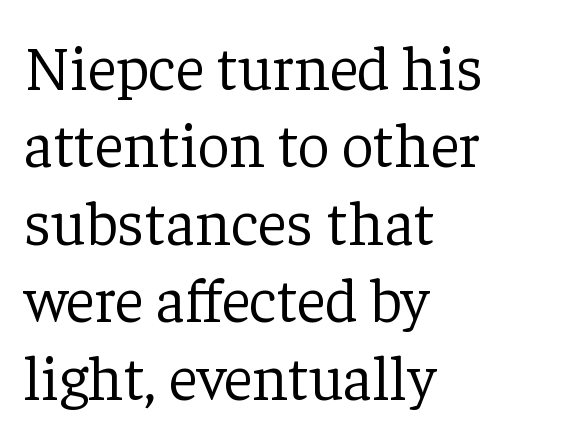
The image shows 63 px light serif type, upright; set left-aligned, line spacing 1.23x, normal letter spacing, not underlined; low stroke contrast and a medium x-height.
